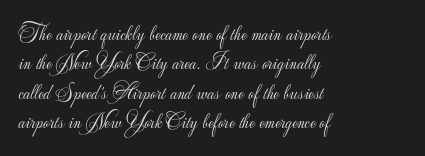
Q: Is the text bold? A: No.
Q: Is the text italic (slanted)? A: Yes.
Q: Is the text underlined? A: No.
Q: How is the paragraph aligned? A: Left-aligned.
Q: Is the spacing between letters normal or unusually wide? A: Normal.
Q: Is the spacing between lines tight, normal or loose? A: Normal.
